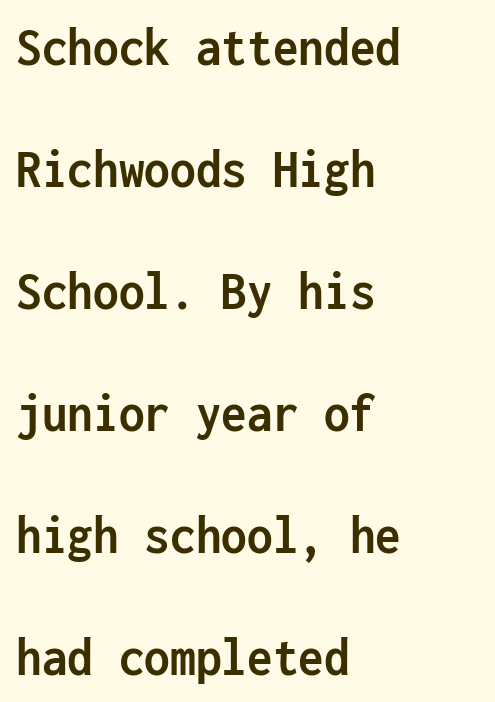
Q: Is the text bold? A: Yes.
Q: Is the text italic (slanted)? A: No, it is upright.
Q: Is the typeface a serif or a sans-serif typeface? A: Sans-serif.
Q: Is the text underlined? A: No.
Q: How is the paragraph aligned? A: Left-aligned.
Q: Is the spacing between letters normal or unusually wide? A: Normal.
Q: Is the spacing between lines tight, normal or loose? A: Loose.
Q: Width (condensed, normal, or wide)? A: Condensed.
Q: Stroke contrast? A: Low.
Q: x-height? A: Medium.
Q: Monospaced? A: Yes.
